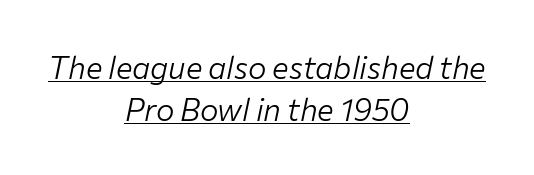
Q: Is the text bold? A: No.
Q: Is the text italic (slanted)? A: Yes, it leans right by about 12 degrees.
Q: Is the text underlined? A: Yes.
Q: How is the paragraph aligned? A: Centered.
Q: Is the spacing between letters normal or unusually wide? A: Normal.
Q: Is the spacing between lines tight, normal or loose? A: Normal.
Q: Width (condensed, normal, or wide)? A: Normal.
Q: Stroke contrast? A: Low.
Q: x-height? A: Medium.
Q: Monospaced? A: No.
